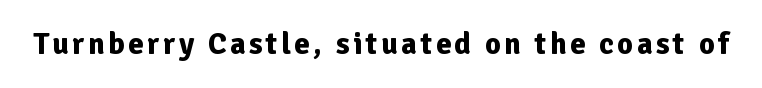
Q: Is the text bold? A: Yes.
Q: Is the text italic (slanted)? A: No, it is upright.
Q: Is the typeface a serif or a sans-serif typeface? A: Sans-serif.
Q: Is the text underlined? A: No.
Q: Width (condensed, normal, or wide)? A: Normal.
Q: Stroke contrast? A: Low.
Q: x-height? A: Medium.
Q: Monospaced? A: No.
